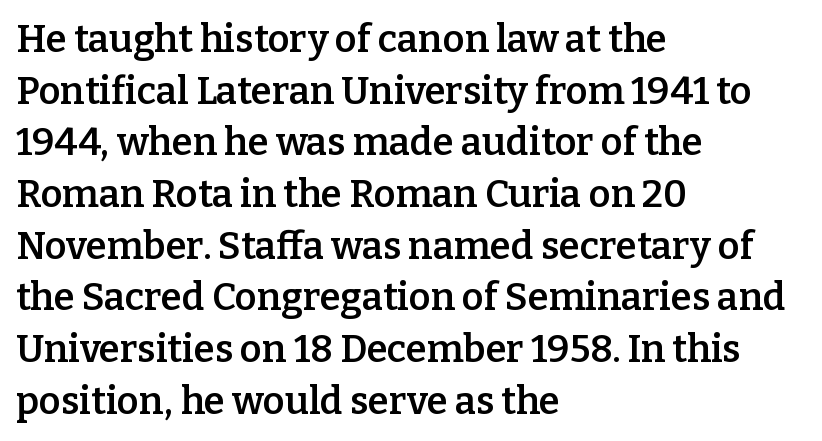
{"serif": "yes", "italic": "no", "bold": "semi", "weight": "semibold", "width": "normal", "stroke_contrast": "low", "x_height": "medium", "monospaced": "no", "underline": "no", "align": "left", "line_spacing": "normal", "line_spacing_ratio": 1.36, "letter_spacing": "normal", "letter_spacing_em": 0.0, "glyph_px": 38}
